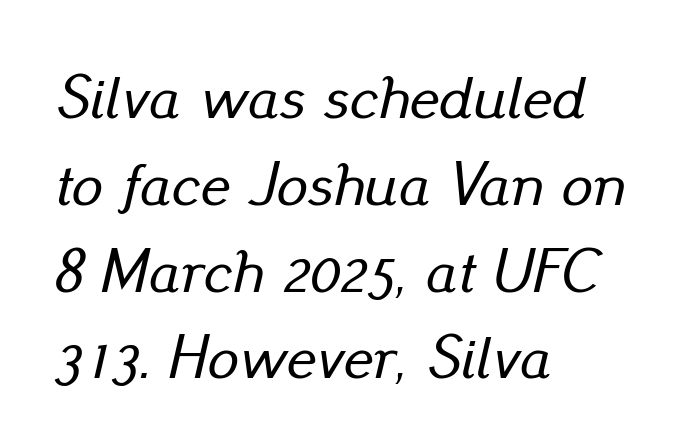
The rendering keeps characters at their native spacing. The paragraph shown leans on its left margin. This sample keeps an unexceptional amount of space between lines. Just letters on the line, the space beneath them empty. Here the designer chose a conventional face with non-uniform glyph widths. The whole block is typeset with a tilt.
